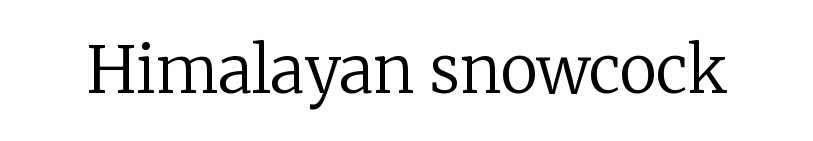
There is no visible air inserted between adjacent glyphs. Stem width sits at or under what a default text font uses. The specimen omits any rule beneath the text block's lines. Does the lettering tilt? It doesn't — this is upright. Each letter keeps its own natural width here, so spacing adapts to shape.
